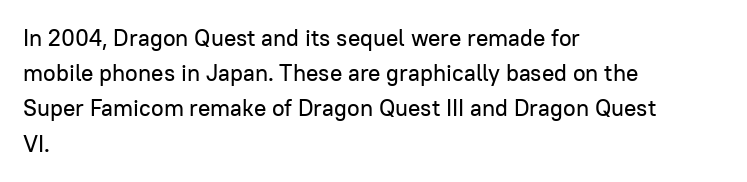
The image shows 23 px text type, upright; set left-aligned, normal line spacing (1.53x), normal letter spacing, not underlined.
